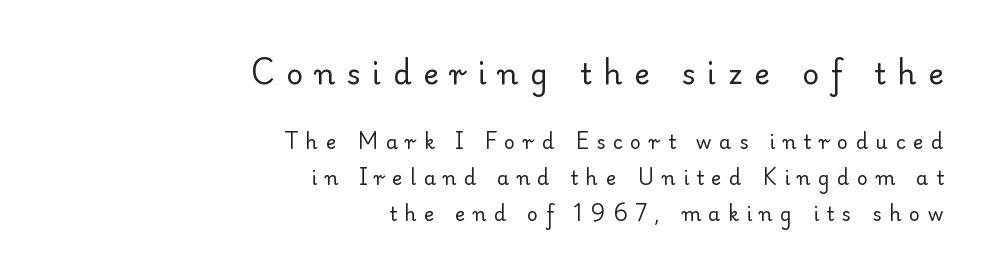
The image shows 29 px regular-weight serif type, upright; set right-aligned, loose line spacing (1.91x), unusually wide letter spacing (+0.41 em), not underlined; the first (top) block is 1.53x larger; low stroke contrast and a small x-height.
